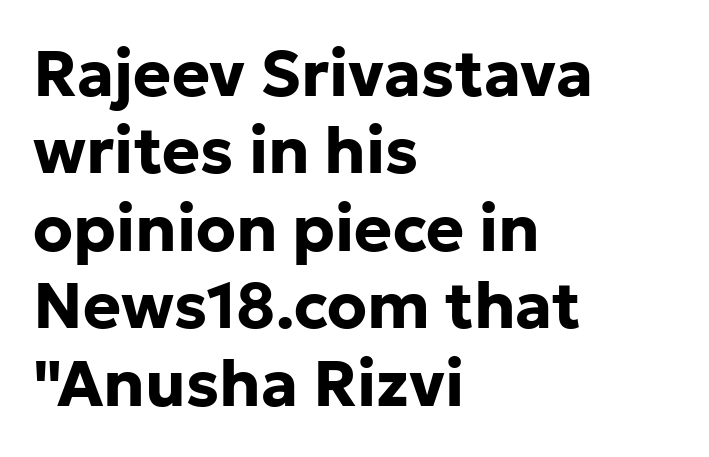
The image shows 64 px bold sans-serif type, upright; set left-aligned, line spacing 1.21x, normal letter spacing, not underlined; low stroke contrast and a medium x-height.
